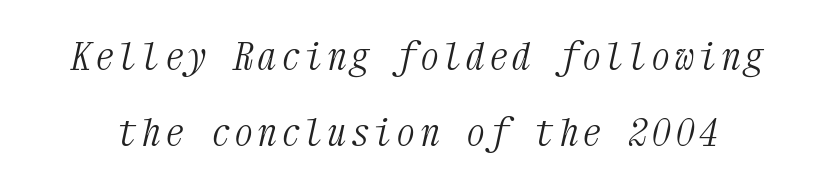
The image shows 38 px light, condensed serif type, italic (leaning right), monospaced; set loose line spacing (2.01x), not underlined; medium stroke contrast and a medium x-height.
